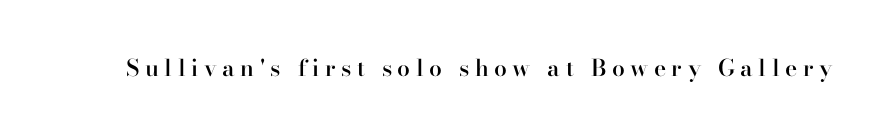
Each row of text sits above clean, open space. Unlike italic type, these characters show no tilt at all. Emphasis by weight is partial: semibold. Tracking here is generous; glyphs stand well apart from one another.
